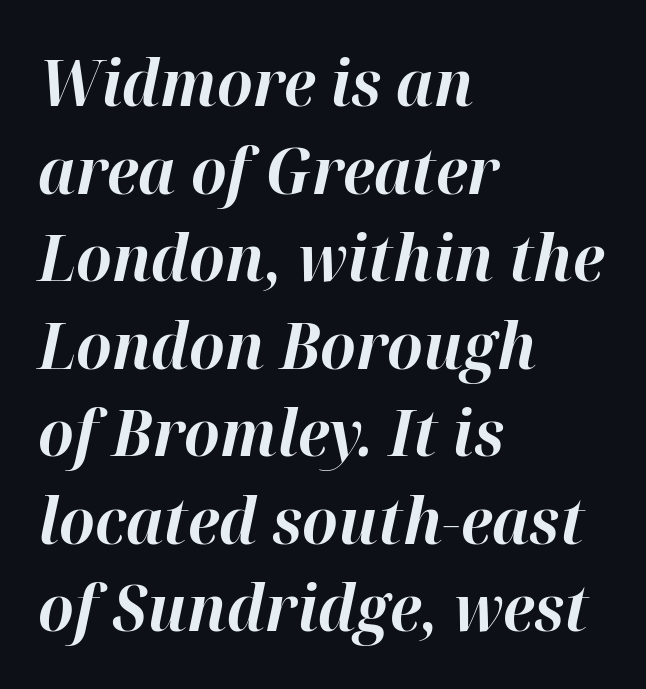
{"italic": "yes", "lean": "right", "slant_degrees": 12, "bold": "yes", "weight": "bold", "width": "normal", "stroke_contrast": "high", "x_height": "medium", "monospaced": "no", "underline": "no", "align": "left", "line_spacing": "normal", "line_spacing_ratio": 1.39, "letter_spacing": "normal", "letter_spacing_em": 0.0, "glyph_px": 63}
